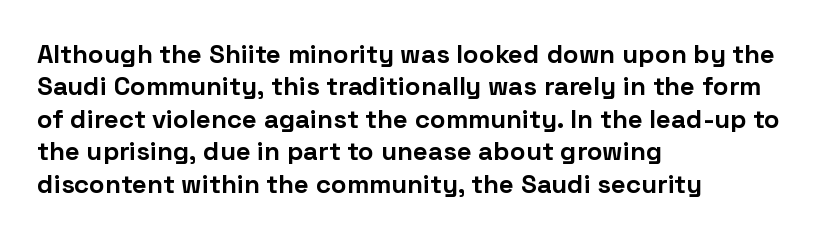
{"italic": "no", "bold": "yes", "underline": "no", "align": "left", "line_spacing": "normal", "line_spacing_ratio": 1.25, "letter_spacing": "normal", "letter_spacing_em": 0.0, "glyph_px": 26}
